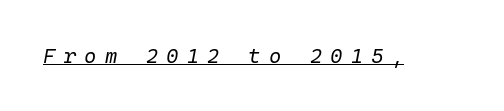
Q: Is the text bold? A: No.
Q: Is the text italic (slanted)? A: Yes, it leans right by about 10 degrees.
Q: Is the text underlined? A: Yes.
Q: Is the spacing between letters normal or unusually wide? A: Unusually wide.
